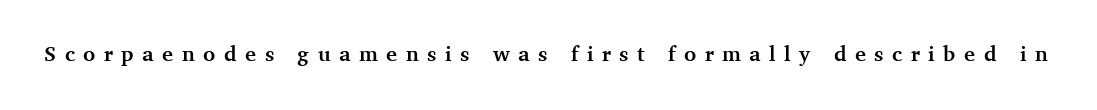
How are the letters spaced? Widely, with obvious added tracking. The glyphs are unaccompanied by any horizontal stroke below them. In terms of weight, the rendering is a true, heavy bold. In terms of posture, this sample is upright.
